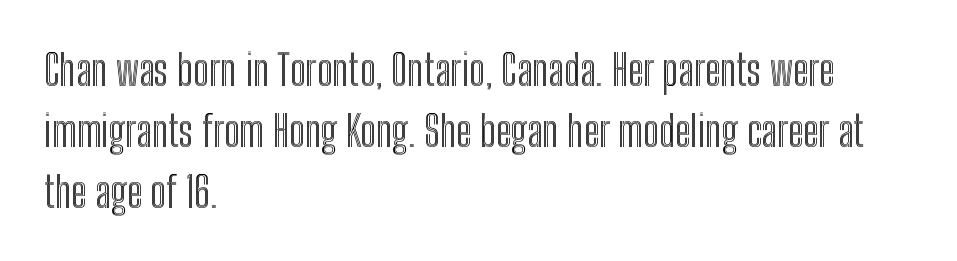
The image shows 42 px condensed type, upright; set left-aligned, normal line spacing (1.45x), normal letter spacing, not underlined; a medium x-height.
